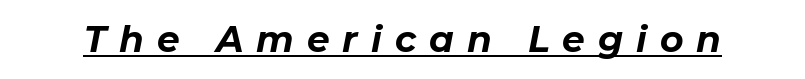
Q: Is the text bold? A: Yes.
Q: Is the text italic (slanted)? A: Yes, it leans right by about 11 degrees.
Q: Is the text underlined? A: Yes.
Q: Is the spacing between letters normal or unusually wide? A: Unusually wide.
Q: Width (condensed, normal, or wide)? A: Normal.
Q: Stroke contrast? A: Low.
Q: x-height? A: Medium.
Q: Monospaced? A: No.
